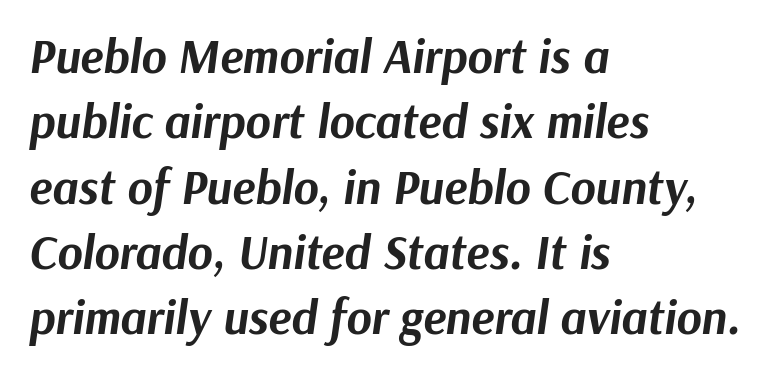
{"italic": "yes", "lean": "right", "slant_degrees": 9, "bold": "yes", "weight": "bold", "width": "normal", "stroke_contrast": "medium", "x_height": "medium", "monospaced": "no", "underline": "no", "align": "left", "line_spacing": "normal", "line_spacing_ratio": 1.36, "letter_spacing": "normal", "letter_spacing_em": 0.0, "glyph_px": 48}
